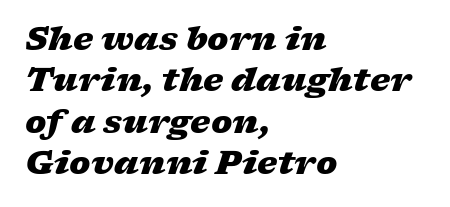
This sample is left-justified, so line endings fall wherever the words run out. Slant detected: the letters are inclined. The typesetting leans heavy: a genuine bold. Each letter keeps its own natural width here, so spacing adapts to shape. If you measured baseline to baseline, you'd find a middling distance.
